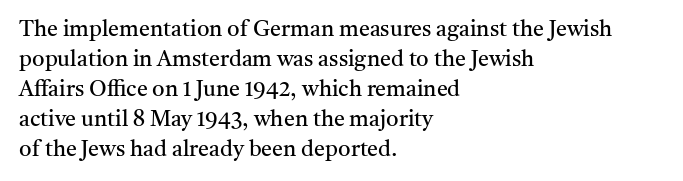
Reading down the column, the eye jumps a familiar distance to each next line. Left-aligned paragraph, ragged on the right. Check under the words: just untouched page. Nope, not italic — everything's standing straight.
